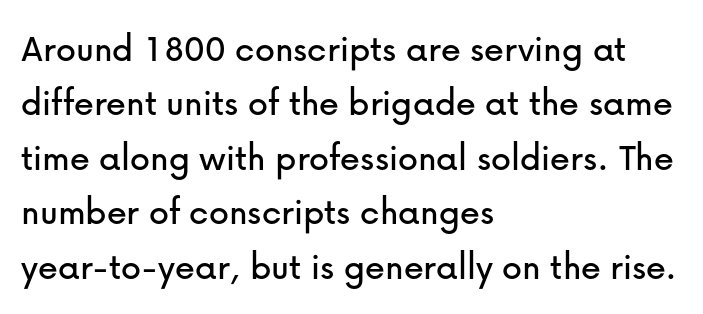
Q: Is the text italic (slanted)? A: No, it is upright.
Q: Is the typeface a serif or a sans-serif typeface? A: Sans-serif.
Q: Is the text underlined? A: No.
Q: How is the paragraph aligned? A: Left-aligned.
Q: Is the spacing between letters normal or unusually wide? A: Normal.
Q: Is the spacing between lines tight, normal or loose? A: Normal.
Q: Width (condensed, normal, or wide)? A: Normal.
Q: Stroke contrast? A: Low.
Q: x-height? A: Medium.
Q: Monospaced? A: No.
